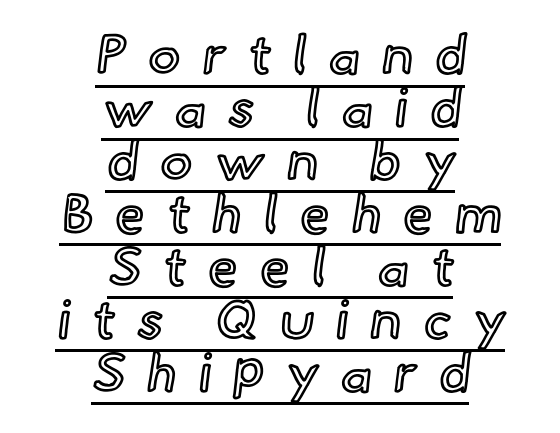
The image shows 54 px text type; set centered, tight line spacing (0.98x), unusually wide letter spacing (+0.4 em), underlined; a small x-height.
